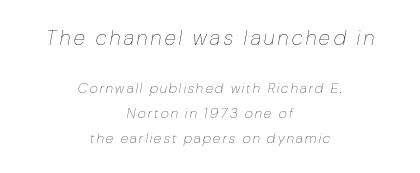
The image shows 21 px text type, italic (leaning right); set centered, line spacing 1.81x, not underlined; the first (top) block is 1.5x larger.
